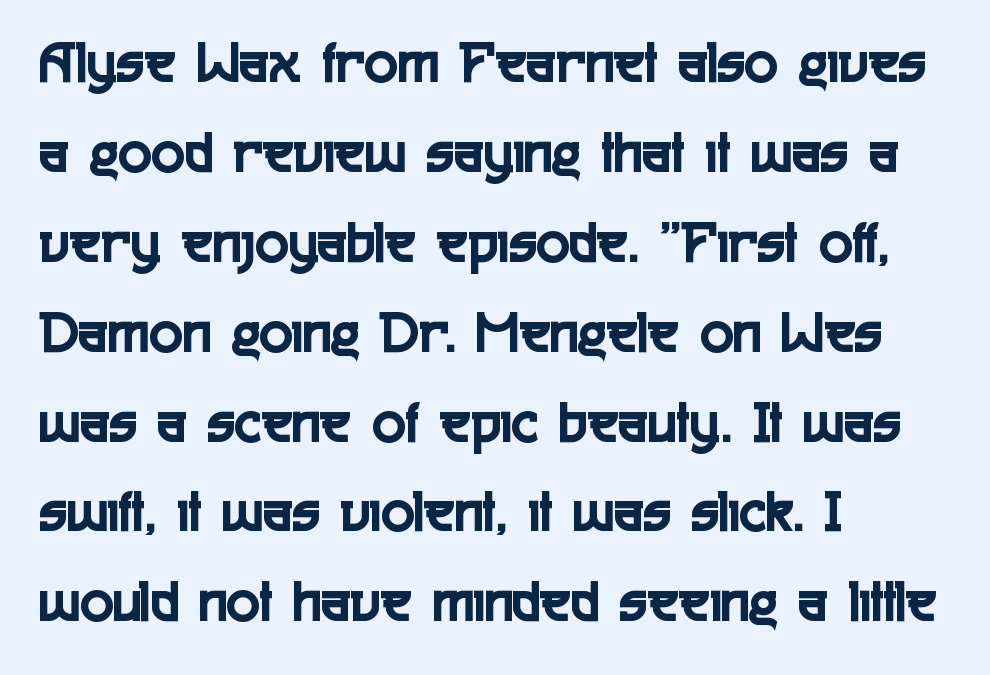
Q: Is the text italic (slanted)? A: No, it is upright.
Q: Is the typeface a serif or a sans-serif typeface? A: Sans-serif.
Q: Is the text underlined? A: No.
Q: How is the paragraph aligned? A: Left-aligned.
Q: Is the spacing between letters normal or unusually wide? A: Normal.
Q: Is the spacing between lines tight, normal or loose? A: Normal.
Q: Width (condensed, normal, or wide)? A: Condensed.
Q: x-height? A: Medium.
Q: Monospaced? A: No.
